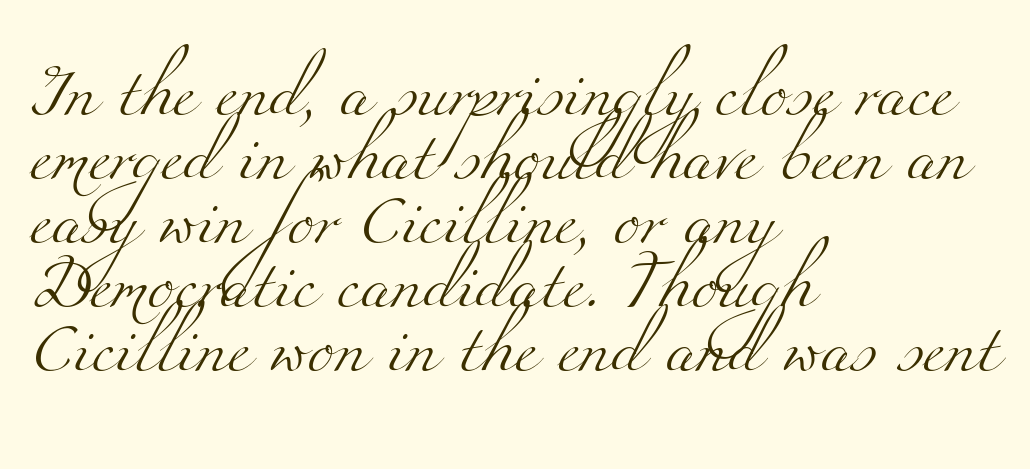
The image shows 50 px light, wide type; set left-aligned, normal line spacing (1.28x), normal letter spacing, not underlined; medium stroke contrast and a small x-height.
